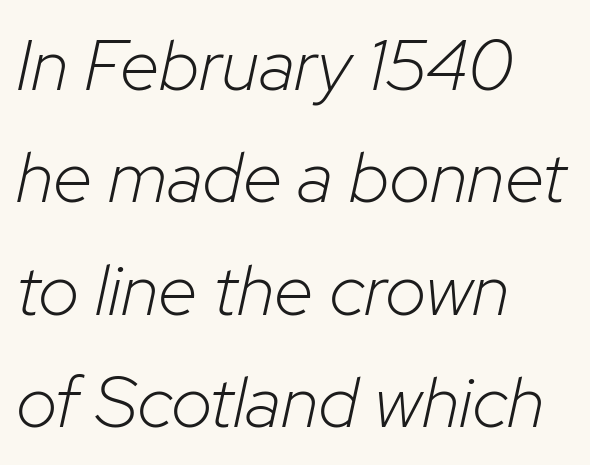
Q: Is the text bold? A: No.
Q: Is the text italic (slanted)? A: Yes, it leans right by about 12 degrees.
Q: Is the text underlined? A: No.
Q: How is the paragraph aligned? A: Left-aligned.
Q: Is the spacing between letters normal or unusually wide? A: Normal.
Q: Is the spacing between lines tight, normal or loose? A: Normal.
Q: Width (condensed, normal, or wide)? A: Normal.
Q: Stroke contrast? A: Low.
Q: x-height? A: Medium.
Q: Monospaced? A: No.
